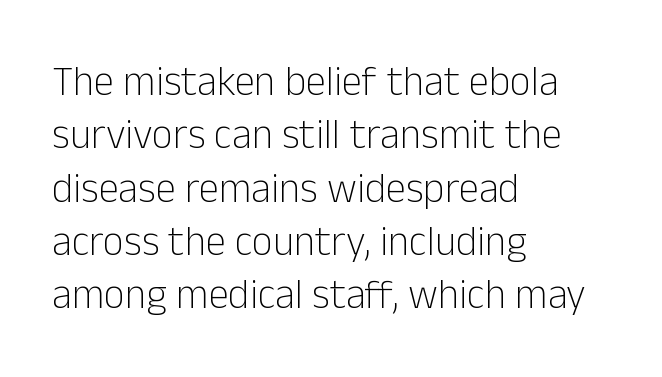
This reads as an unemphasized weight, regular at the heaviest. Notice how the passage keeps a crisp vertical edge on the left only. Evenly set lines give the paragraph a standard silhouette. No extra tracking has been applied to these lines.
